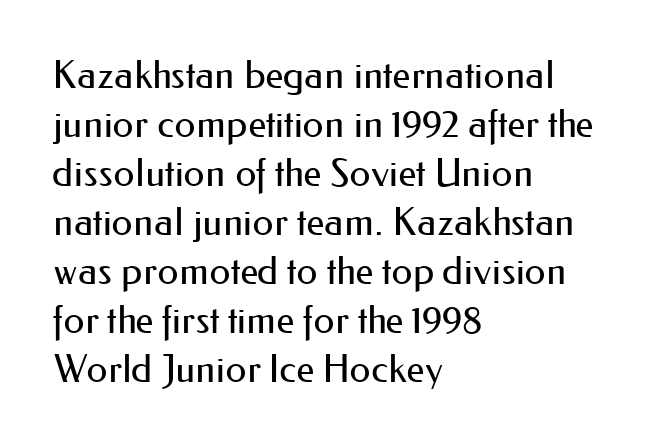
The image shows 38 px regular-weight sans-serif type, upright; set left-aligned, normal line spacing (1.29x), normal letter spacing, not underlined; medium stroke contrast and a small x-height.
